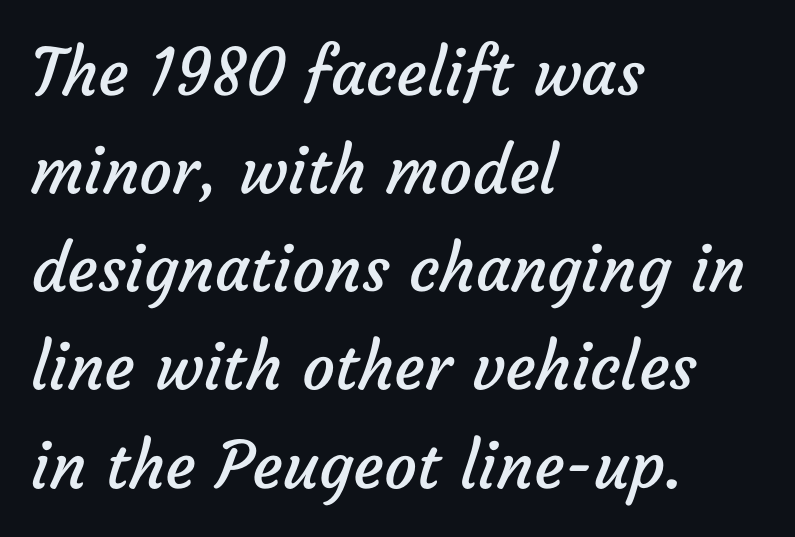
Q: Is the text bold? A: No.
Q: Is the typeface a serif or a sans-serif typeface? A: Sans-serif.
Q: Is the text underlined? A: No.
Q: How is the paragraph aligned? A: Left-aligned.
Q: Is the spacing between letters normal or unusually wide? A: Normal.
Q: Is the spacing between lines tight, normal or loose? A: Normal.
Q: Width (condensed, normal, or wide)? A: Normal.
Q: Stroke contrast? A: Low.
Q: x-height? A: Medium.
Q: Monospaced? A: No.
